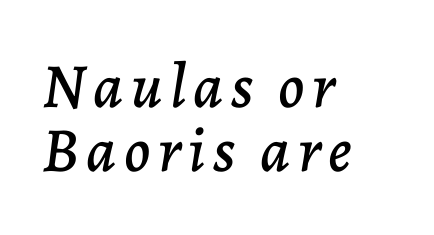
The image shows 63 px text type, italic (leaning right); set left-aligned, tight line spacing (1.01x), not underlined; low stroke contrast and a medium x-height.
